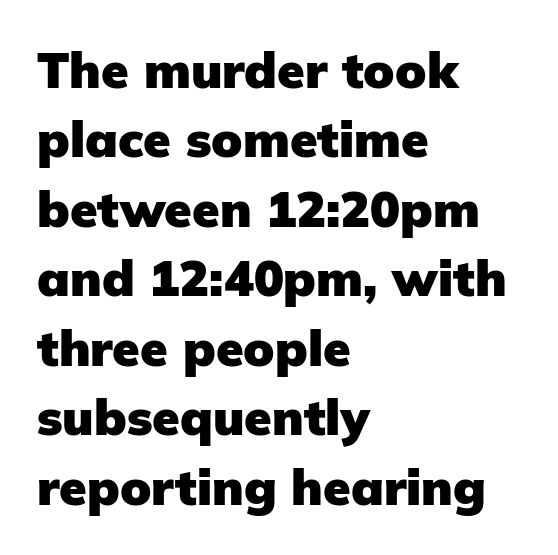
{"serif": "no", "italic": "no", "bold": "yes", "weight": "heavy", "width": "normal", "stroke_contrast": "low", "x_height": "medium", "monospaced": "no", "underline": "no", "align": "left", "line_spacing": "normal", "line_spacing_ratio": 1.39, "letter_spacing": "normal", "letter_spacing_em": 0.0, "glyph_px": 50}
